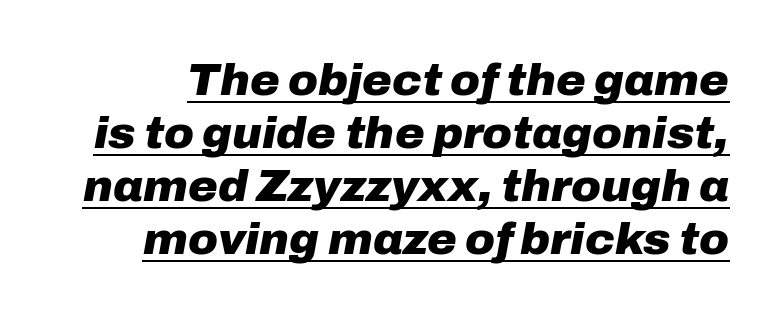
The image shows 45 px heavy type, italic (leaning right); set line spacing 1.18x, normal letter spacing, underlined; low stroke contrast and a medium x-height.
